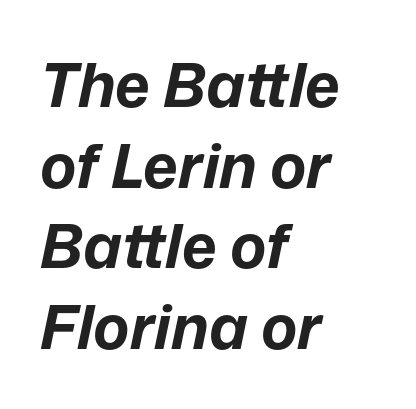
Q: Is the text bold? A: Yes.
Q: Is the text italic (slanted)? A: Yes, it leans right by about 12 degrees.
Q: Is the text underlined? A: No.
Q: How is the paragraph aligned? A: Left-aligned.
Q: Is the spacing between letters normal or unusually wide? A: Normal.
Q: Is the spacing between lines tight, normal or loose? A: Normal.
Q: Width (condensed, normal, or wide)? A: Normal.
Q: Stroke contrast? A: Low.
Q: x-height? A: Medium.
Q: Monospaced? A: No.
